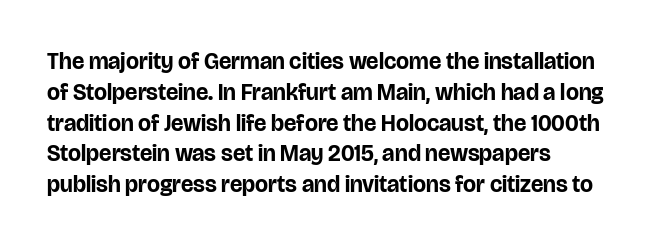
The image shows 23 px bold type, upright; set left-aligned, normal line spacing (1.34x), normal letter spacing, not underlined.
